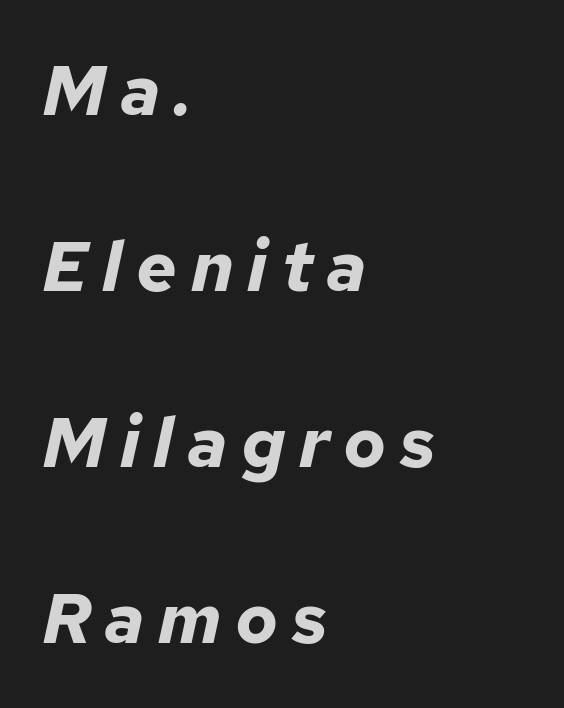
Q: Is the text bold? A: Yes.
Q: Is the text italic (slanted)? A: Yes, it leans right by about 12 degrees.
Q: Is the text underlined? A: No.
Q: How is the paragraph aligned? A: Left-aligned.
Q: Is the spacing between lines tight, normal or loose? A: Loose.
Q: Width (condensed, normal, or wide)? A: Normal.
Q: Stroke contrast? A: Low.
Q: x-height? A: Medium.
Q: Monospaced? A: No.
